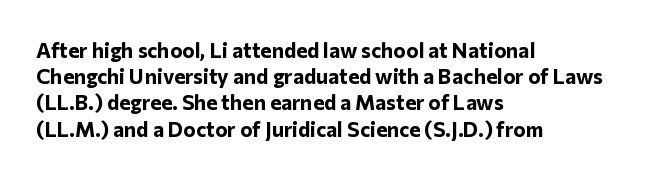
The image shows 21 px bold type, upright; set left-aligned, normal line spacing (1.25x), normal letter spacing, not underlined.
